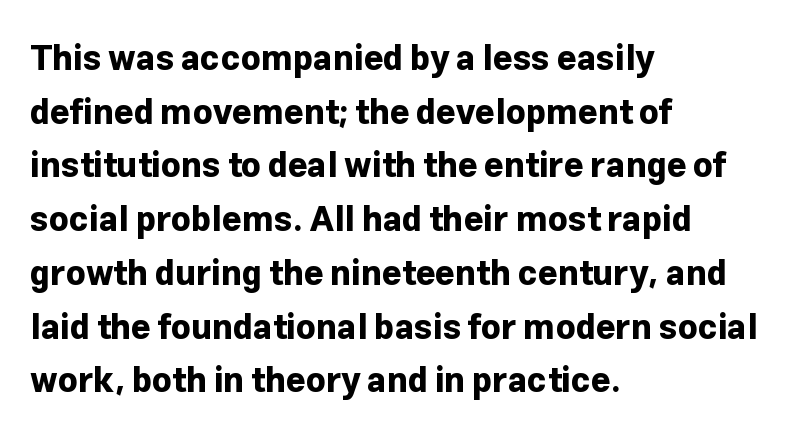
The image shows 34 px bold sans-serif type, upright; set left-aligned, normal line spacing (1.58x), normal letter spacing, not underlined; low stroke contrast and a medium x-height.
